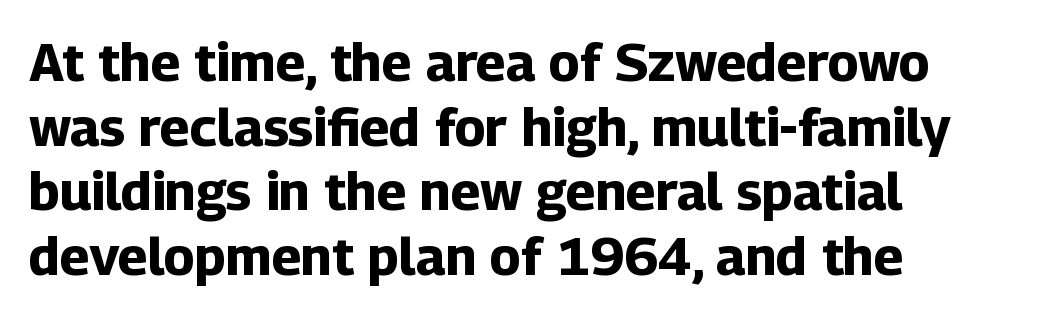
{"serif": "no", "italic": "no", "bold": "yes", "weight": "bold", "width": "normal", "stroke_contrast": "low", "x_height": "medium", "monospaced": "no", "underline": "no", "align": "left", "line_spacing_ratio": 1.22, "letter_spacing": "normal", "letter_spacing_em": 0.0, "glyph_px": 53}
